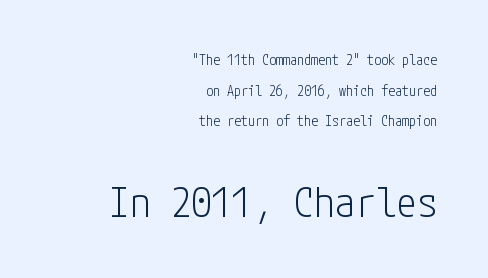
{"serif": "no", "italic": "no", "bold": "no", "weight": "light", "width": "condensed", "stroke_contrast": "low", "x_height": "medium", "underline": "no", "align": "right", "line_spacing": "loose", "line_spacing_ratio": 2.19, "letter_spacing": "normal", "letter_spacing_em": 0.0, "larger_block": "second", "size_ratio": 2.93, "glyph_px": 41}
